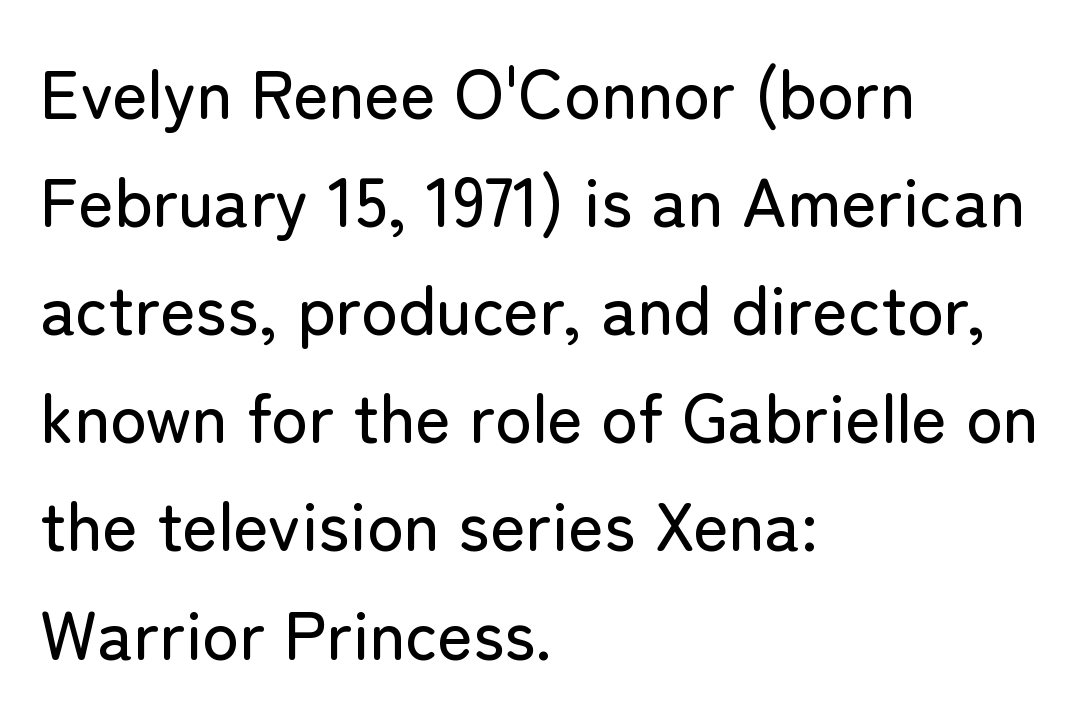
The image shows 68 px sans-serif type, upright; set left-aligned, normal line spacing (1.59x), normal letter spacing, not underlined; low stroke contrast and a medium x-height.
